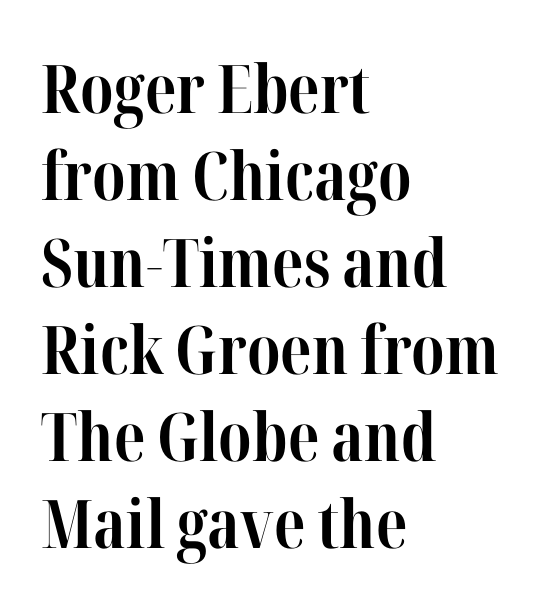
Q: Is the text bold? A: Yes.
Q: Is the text italic (slanted)? A: No, it is upright.
Q: Is the typeface a serif or a sans-serif typeface? A: Serif.
Q: Is the text underlined? A: No.
Q: How is the paragraph aligned? A: Left-aligned.
Q: Is the spacing between letters normal or unusually wide? A: Normal.
Q: Is the spacing between lines tight, normal or loose? A: Normal.
Q: Width (condensed, normal, or wide)? A: Condensed.
Q: Stroke contrast? A: High.
Q: x-height? A: Medium.
Q: Monospaced? A: No.
